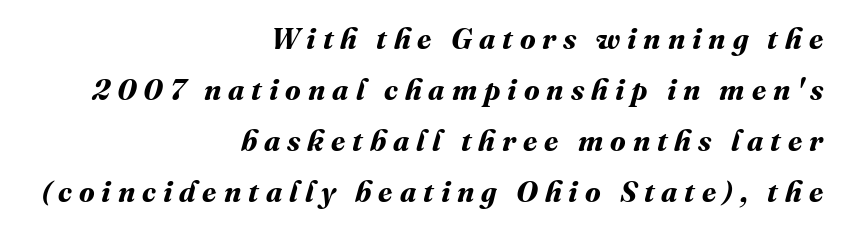
The image shows 29 px bold type; set right-aligned, line spacing 1.76x, unusually wide letter spacing (+0.24 em), not underlined; medium stroke contrast and a medium x-height.
